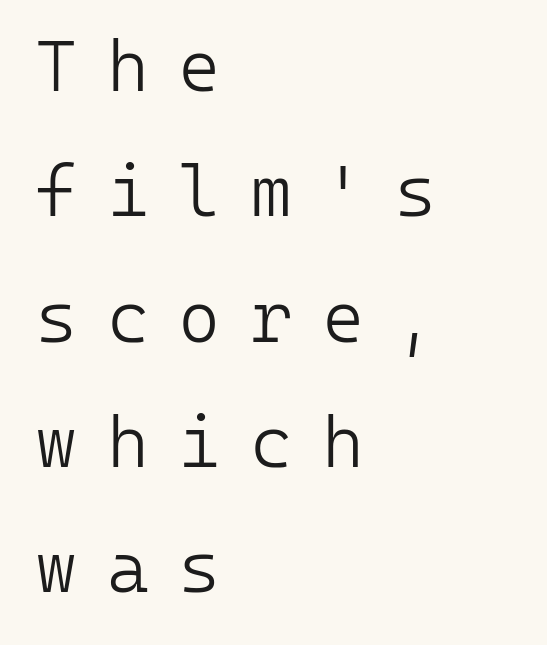
{"serif": "no", "italic": "no", "bold": "no", "weight": "light", "width": "normal", "stroke_contrast": "low", "x_height": "medium", "monospaced": "yes", "underline": "no", "align": "left", "line_spacing_ratio": 1.74, "letter_spacing": "wide", "letter_spacing_em": 0.41, "glyph_px": 72}
